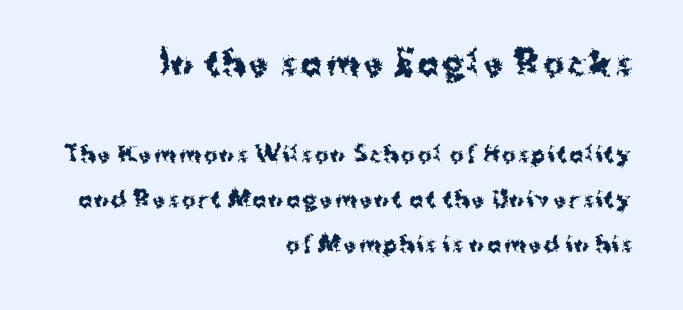
Q: Is the text bold? A: Yes.
Q: Is the text italic (slanted)? A: No, it is upright.
Q: Is the typeface a serif or a sans-serif typeface? A: Sans-serif.
Q: Is the text underlined? A: No.
Q: How is the paragraph aligned? A: Right-aligned.
Q: Is the spacing between lines tight, normal or loose? A: Loose.
Q: Which block of text is set in a larger size, the first (top) or the second (bottom)? A: The first (top) one.
Q: Width (condensed, normal, or wide)? A: Normal.
Q: Stroke contrast? A: Medium.
Q: x-height? A: Medium.
Q: Monospaced? A: No.
